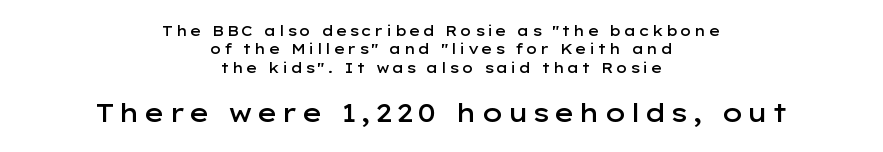
Q: Is the text bold? A: Semi-bold.
Q: Is the text italic (slanted)? A: No, it is upright.
Q: Is the text underlined? A: No.
Q: How is the paragraph aligned? A: Centered.
Q: Is the spacing between lines tight, normal or loose? A: Normal.
Q: Which block of text is set in a larger size, the first (top) or the second (bottom)? A: The second (bottom) one.
